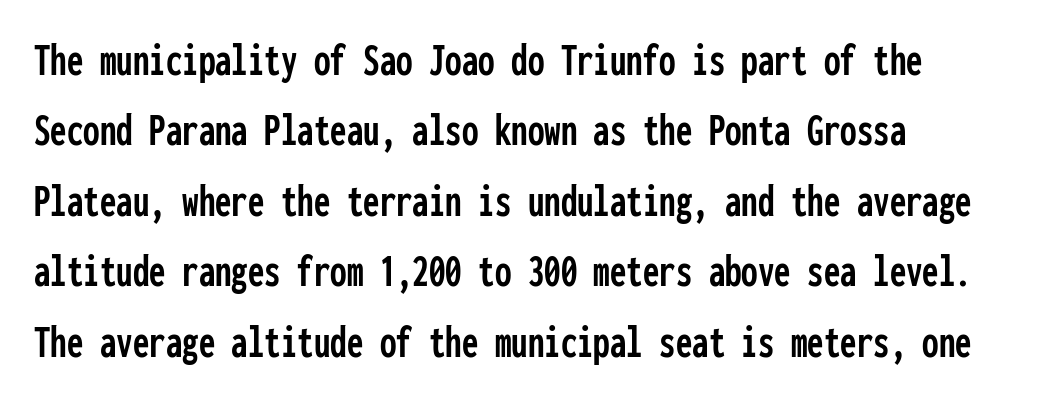
The image shows 47 px condensed sans-serif type, upright, monospaced; set left-aligned, normal line spacing (1.5x), normal letter spacing, not underlined; low stroke contrast and a medium x-height.
